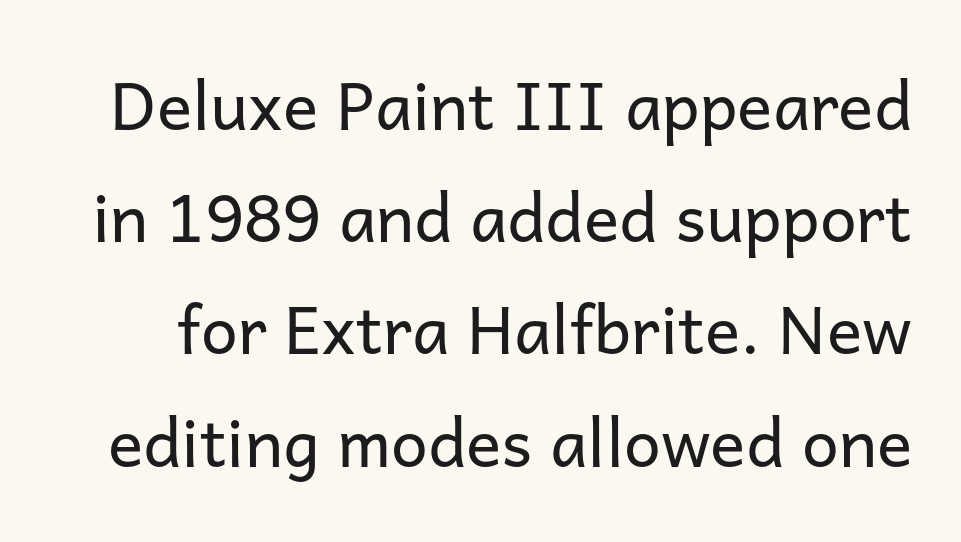
Q: Is the text bold? A: No.
Q: Is the text italic (slanted)? A: No, it is upright.
Q: Is the typeface a serif or a sans-serif typeface? A: Sans-serif.
Q: Is the text underlined? A: No.
Q: Is the spacing between letters normal or unusually wide? A: Normal.
Q: Is the spacing between lines tight, normal or loose? A: Normal.
Q: Width (condensed, normal, or wide)? A: Normal.
Q: Stroke contrast? A: Low.
Q: x-height? A: Medium.
Q: Monospaced? A: No.
